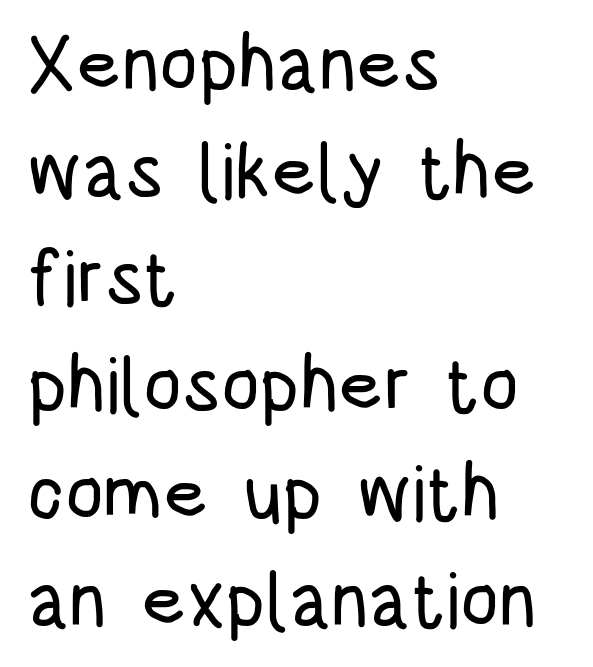
Q: Is the text italic (slanted)? A: No, it is upright.
Q: Is the typeface a serif or a sans-serif typeface? A: Sans-serif.
Q: Is the text underlined? A: No.
Q: How is the paragraph aligned? A: Left-aligned.
Q: Is the spacing between letters normal or unusually wide? A: Normal.
Q: Is the spacing between lines tight, normal or loose? A: Normal.
Q: Width (condensed, normal, or wide)? A: Condensed.
Q: Stroke contrast? A: Low.
Q: x-height? A: Large.
Q: Monospaced? A: No.
